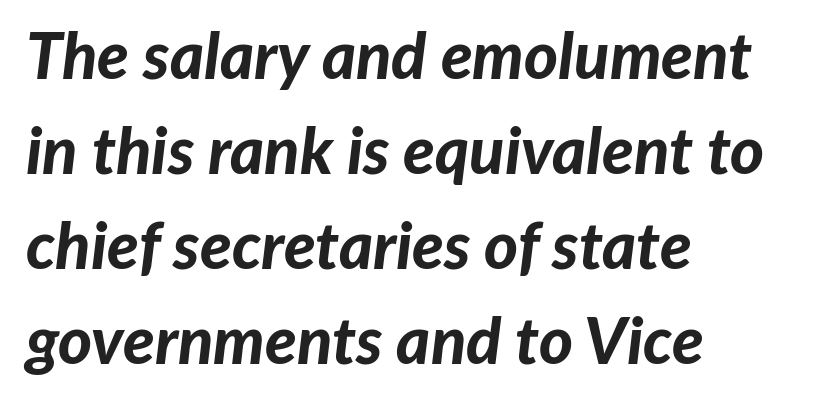
If you drew a line through each stem, it would be angled. Glance below the letters and you will spot only blank space. The ragged edge is on the right, which tells us the setting is flush left. The letters advance in unequal steps, a hallmark of proportional type. Letter spacing: default.
